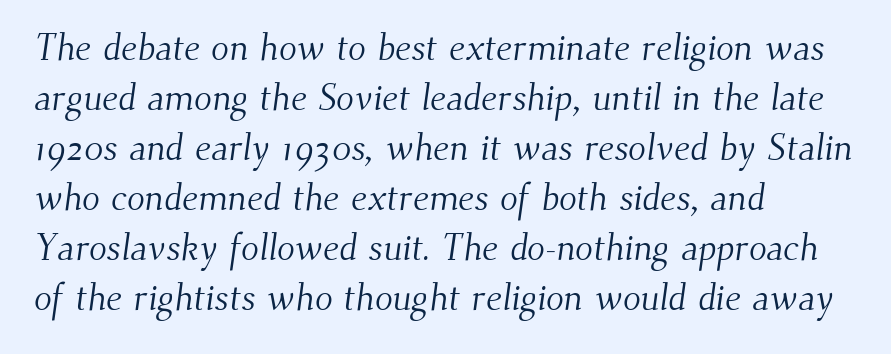
The image shows 37 px light serif type; set left-aligned, normal line spacing (1.35x), normal letter spacing, not underlined; medium stroke contrast and a small x-height.
